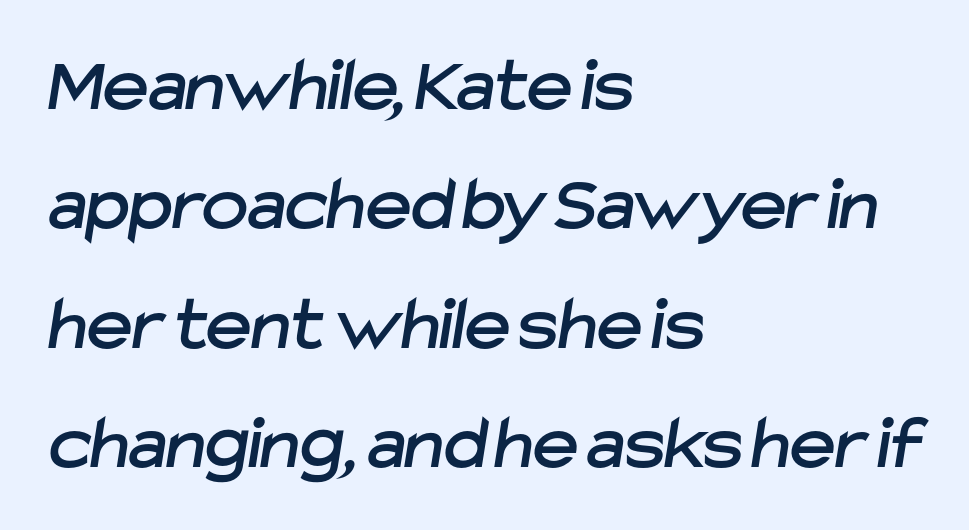
The image shows 78 px sans-serif type; set left-aligned, normal line spacing (1.53x), normal letter spacing, not underlined; low stroke contrast and a medium x-height.
